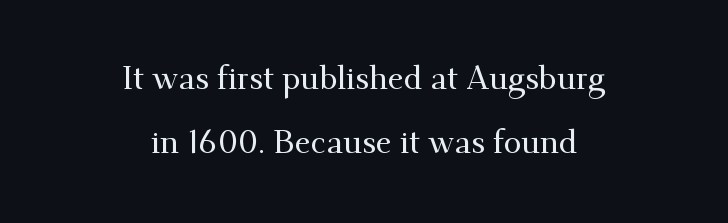
The image shows 32 px serif type, upright; set centered, loose line spacing (2.01x), normal letter spacing, not underlined; medium stroke contrast and a small x-height.
